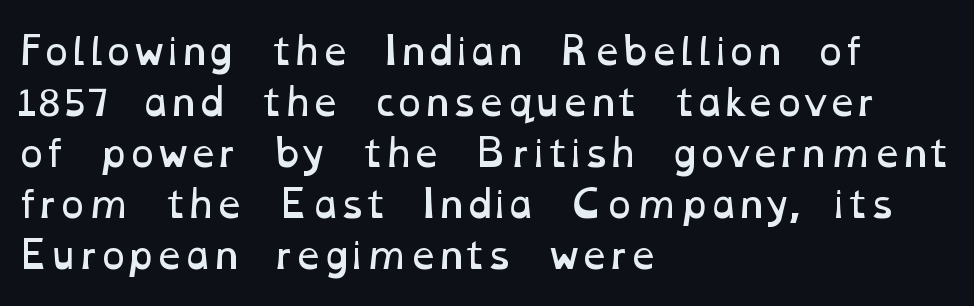
The image shows 37 px regular-weight, wide type; set left-aligned, normal line spacing (1.38x), normal letter spacing, not underlined; low stroke contrast and a medium x-height.
